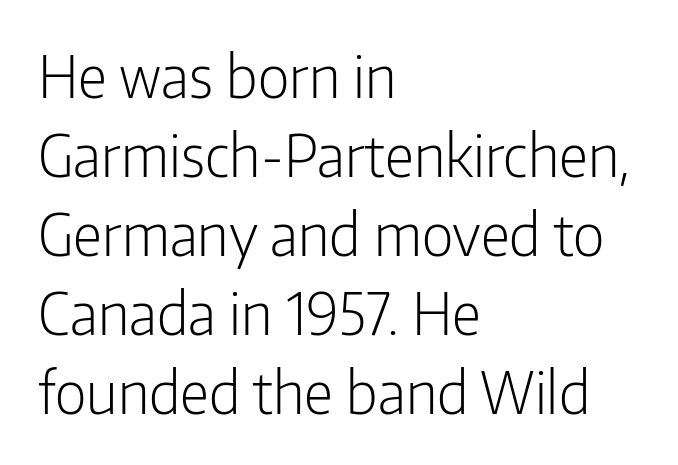
The image shows 58 px light, condensed sans-serif type, upright; set left-aligned, normal line spacing (1.36x), normal letter spacing, not underlined; low stroke contrast and a medium x-height.
